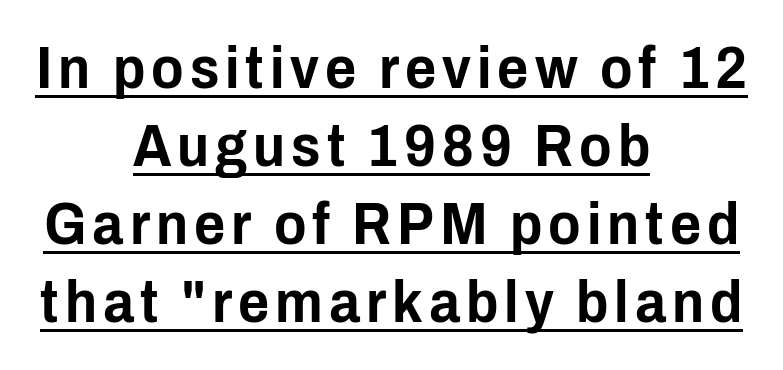
Vertical strokes here are truly vertical. This sample uses a sans-serif face. The face used here appears with an underline applied. The lines in this sample share a center point and differ in where they start and stop. Reading down the column, the eye jumps a familiar distance to each next line. The rendering uses natural spacing where letterforms have individual widths.
